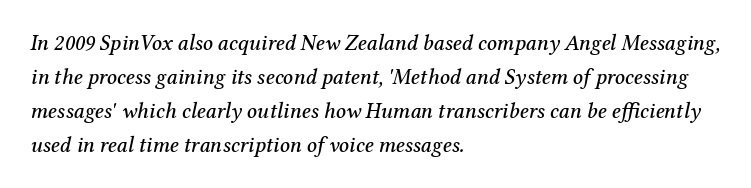
Does the copy run flush right? No — it runs flush left. Spacing between characters is what you'd get straight out of the box. The designer left line spacing at the default. A typesetter would mark this as italic.
